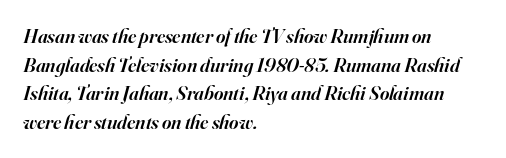
The image shows 20 px text type, italic (leaning right); set left-aligned, normal line spacing (1.43x), normal letter spacing, not underlined.
